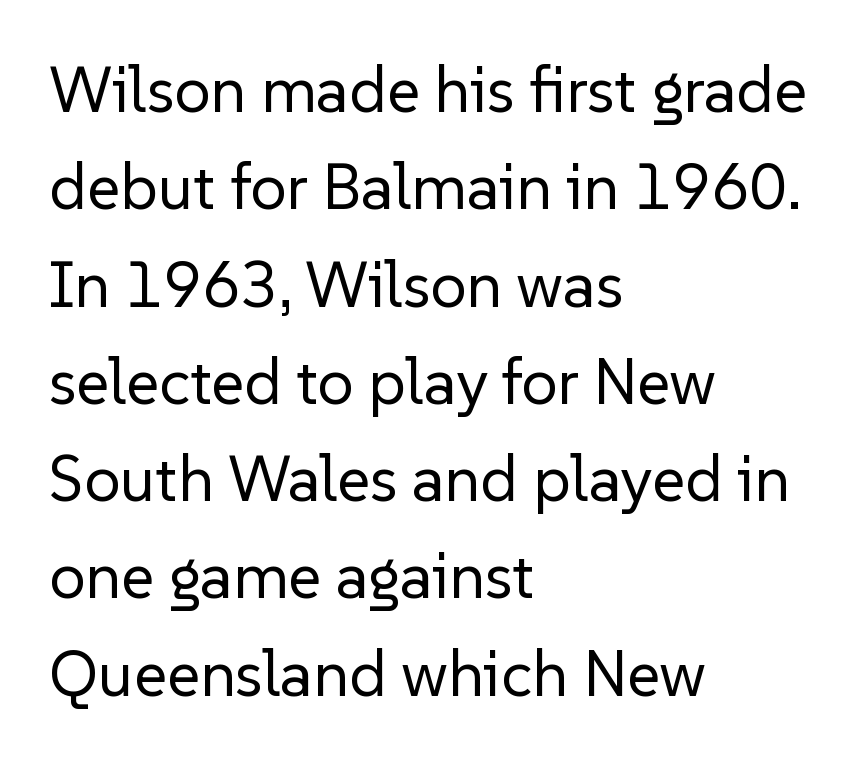
{"serif": "no", "italic": "no", "bold": "no", "weight": "regular", "width": "normal", "stroke_contrast": "low", "x_height": "medium", "monospaced": "no", "underline": "no", "align": "left", "line_spacing": "normal", "line_spacing_ratio": 1.52, "letter_spacing": "normal", "letter_spacing_em": 0.0, "glyph_px": 64}
